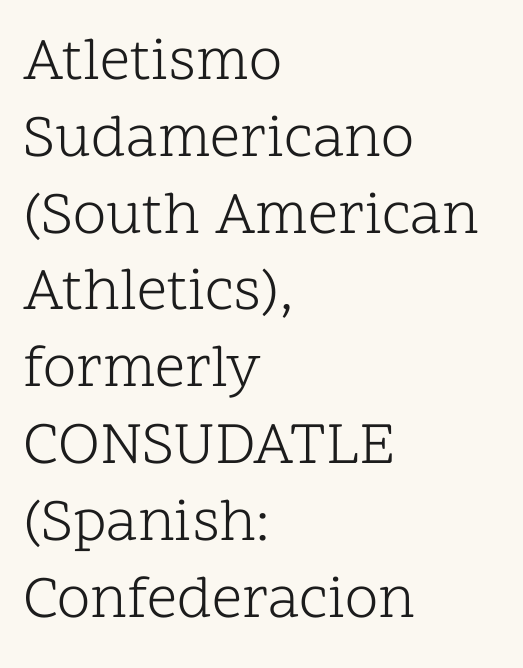
{"serif": "yes", "italic": "no", "bold": "no", "weight": "light", "width": "normal", "stroke_contrast": "low", "x_height": "medium", "monospaced": "no", "underline": "no", "align": "left", "line_spacing": "normal", "line_spacing_ratio": 1.28, "letter_spacing": "normal", "letter_spacing_em": 0.0, "glyph_px": 60}
